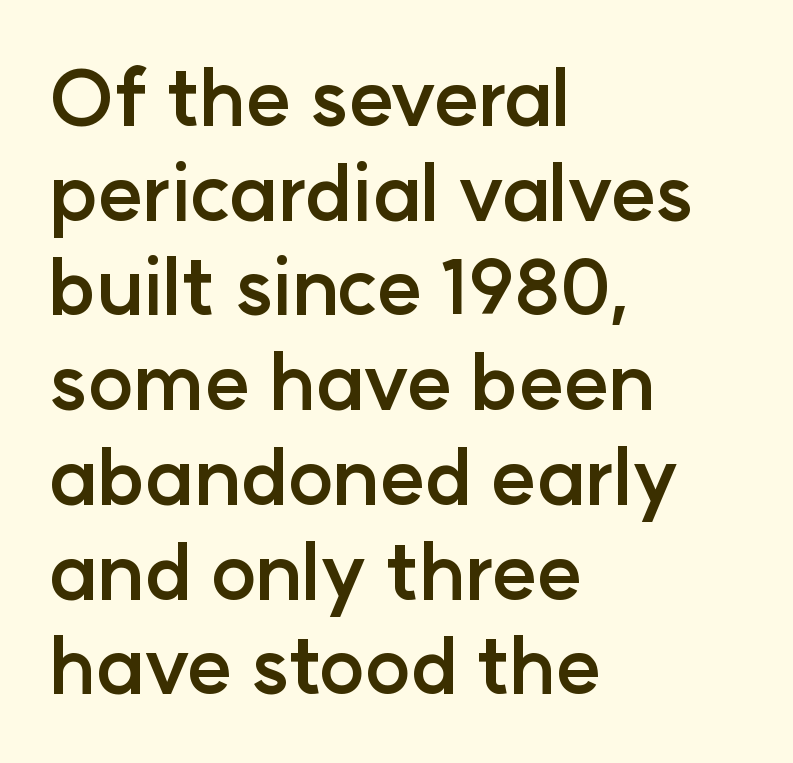
Q: Is the text bold? A: Yes.
Q: Is the text italic (slanted)? A: No, it is upright.
Q: Is the typeface a serif or a sans-serif typeface? A: Sans-serif.
Q: Is the text underlined? A: No.
Q: How is the paragraph aligned? A: Left-aligned.
Q: Is the spacing between letters normal or unusually wide? A: Normal.
Q: Width (condensed, normal, or wide)? A: Normal.
Q: Stroke contrast? A: Low.
Q: x-height? A: Medium.
Q: Monospaced? A: No.
